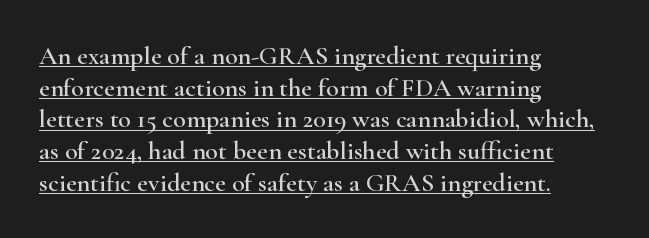
The rendering anchors every line to the left-hand side. Letter spacing: default. Emphasis is given by a line drawn under the lettering. Do the letters lean? They stand straight.
